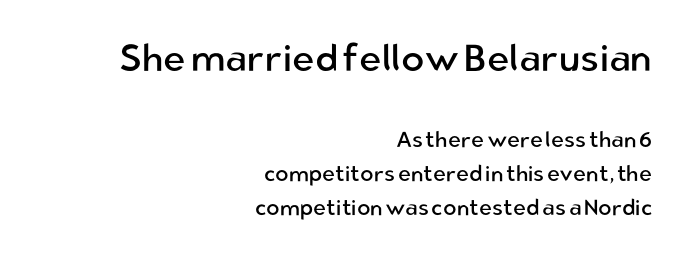
The image shows 38 px regular-weight sans-serif type, upright; set right-aligned, normal line spacing (1.55x), normal letter spacing, not underlined; the first (top) block is 1.73x larger; low stroke contrast and a medium x-height.
